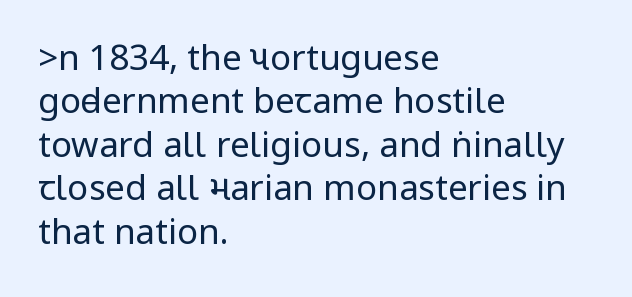
Q: Is the text bold? A: No.
Q: Is the text italic (slanted)? A: No, it is upright.
Q: Is the typeface a serif or a sans-serif typeface? A: Sans-serif.
Q: Is the text underlined? A: No.
Q: How is the paragraph aligned? A: Left-aligned.
Q: Is the spacing between letters normal or unusually wide? A: Normal.
Q: Width (condensed, normal, or wide)? A: Condensed.
Q: Stroke contrast? A: Low.
